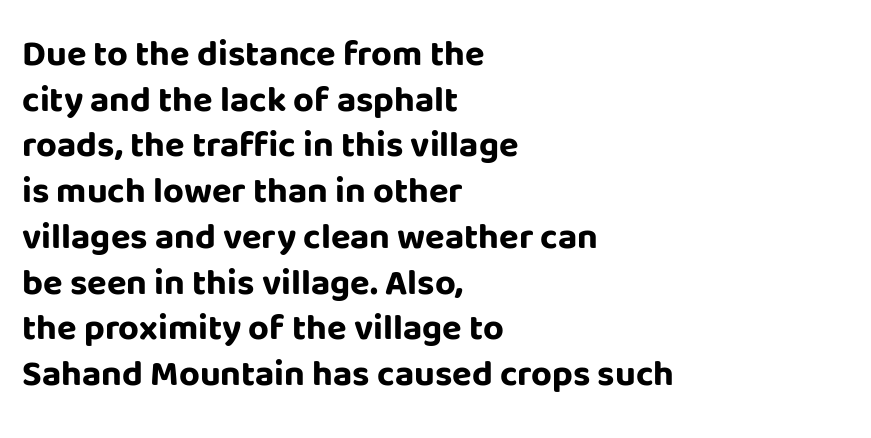
The image shows 36 px bold sans-serif type, upright; set left-aligned, normal line spacing (1.27x), normal letter spacing, not underlined; low stroke contrast and a large x-height.
